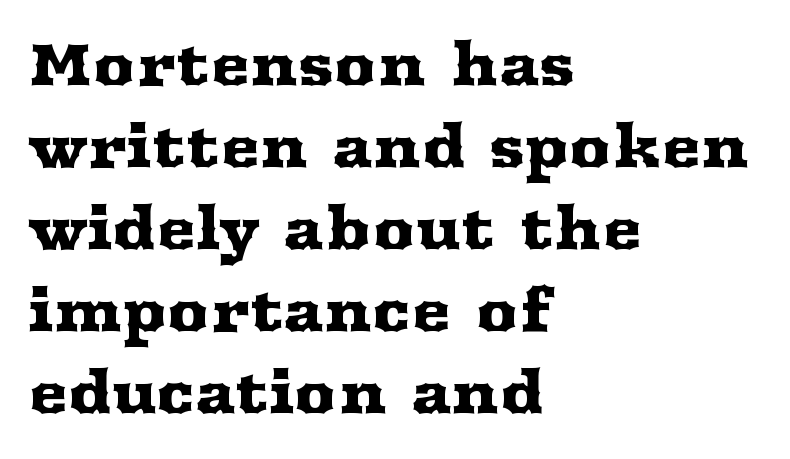
{"serif": "yes", "italic": "no", "width": "wide", "stroke_contrast": "medium", "x_height": "medium", "monospaced": "no", "underline": "no", "align": "left", "line_spacing": "normal", "line_spacing_ratio": 1.39, "letter_spacing": "normal", "letter_spacing_em": 0.0, "glyph_px": 59}
